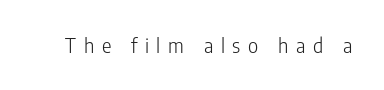
The image shows 20 px text type, upright; set unusually wide letter spacing (+0.38 em), not underlined.
